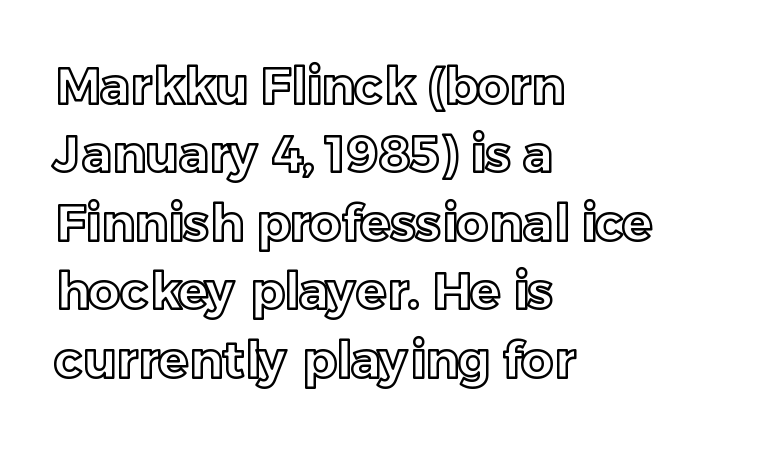
Q: Is the text italic (slanted)? A: No, it is upright.
Q: Is the text underlined? A: No.
Q: How is the paragraph aligned? A: Left-aligned.
Q: Is the spacing between letters normal or unusually wide? A: Normal.
Q: Is the spacing between lines tight, normal or loose? A: Normal.
Q: Width (condensed, normal, or wide)? A: Normal.
Q: x-height? A: Medium.
Q: Monospaced? A: No.
